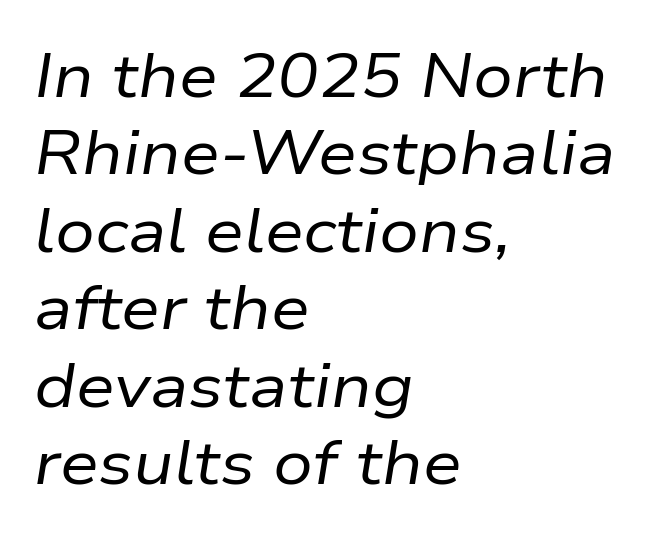
Q: Is the text bold? A: No.
Q: Is the text italic (slanted)? A: Yes, it leans right by about 9 degrees.
Q: Is the text underlined? A: No.
Q: How is the paragraph aligned? A: Left-aligned.
Q: Is the spacing between letters normal or unusually wide? A: Normal.
Q: Is the spacing between lines tight, normal or loose? A: Normal.
Q: Width (condensed, normal, or wide)? A: Normal.
Q: Stroke contrast? A: Low.
Q: x-height? A: Medium.
Q: Monospaced? A: No.
